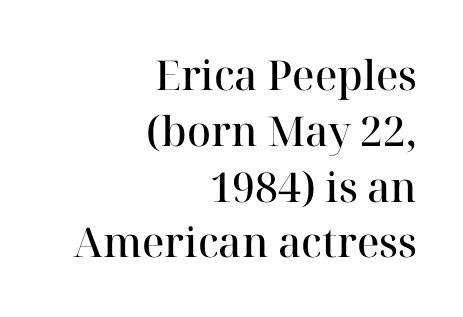
Q: Is the text bold? A: Semi-bold.
Q: Is the text italic (slanted)? A: No, it is upright.
Q: Is the typeface a serif or a sans-serif typeface? A: Serif.
Q: Is the text underlined? A: No.
Q: How is the paragraph aligned? A: Right-aligned.
Q: Is the spacing between letters normal or unusually wide? A: Normal.
Q: Is the spacing between lines tight, normal or loose? A: Normal.
Q: Width (condensed, normal, or wide)? A: Normal.
Q: Stroke contrast? A: High.
Q: x-height? A: Medium.
Q: Monospaced? A: No.
